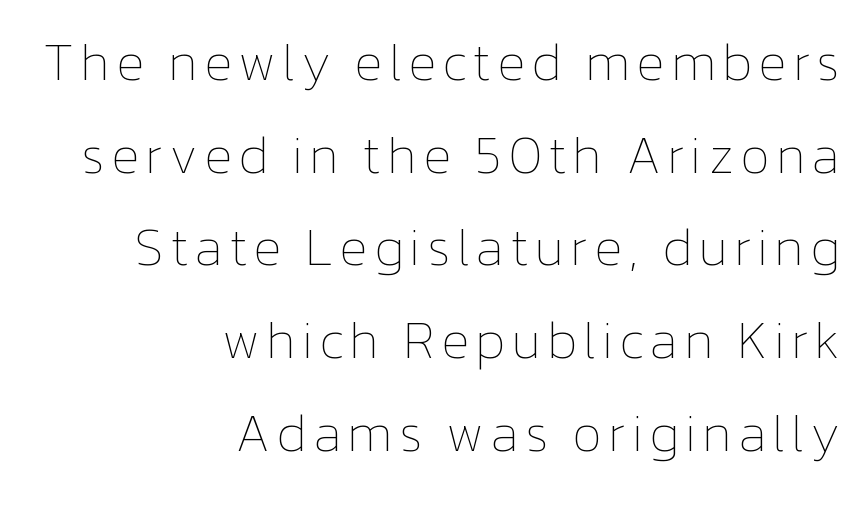
The image shows 53 px thin type, upright; set right-aligned, line spacing 1.75x, not underlined; low stroke contrast and a medium x-height.
